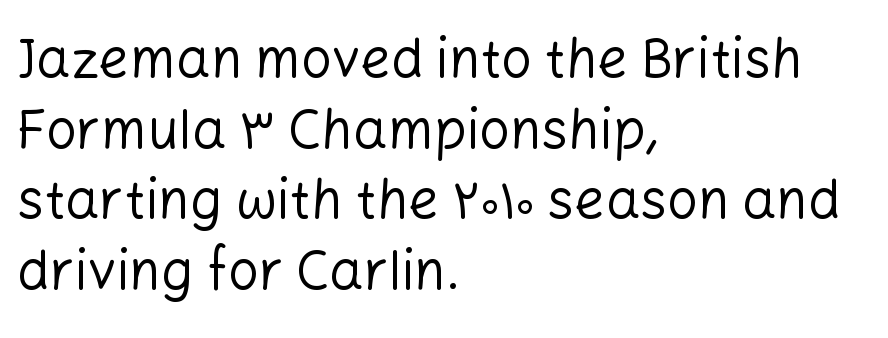
{"serif": "no", "italic": "no", "bold": "no", "weight": "regular", "width": "normal", "stroke_contrast": "low", "x_height": "medium", "monospaced": "no", "underline": "no", "align": "left", "line_spacing": "normal", "line_spacing_ratio": 1.31, "letter_spacing": "normal", "letter_spacing_em": 0.0, "glyph_px": 54}
